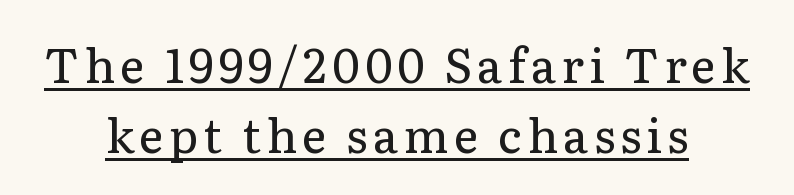
Note the varied advance widths — an 'i' is clearly narrower than an 'm'. Emphasis is given by a line drawn under the lettering. Unlike a clean sans, this face finishes its strokes with serifs. No extra ink here — the face is not bold. Compared with a flush-left layout, this one balances lines on the center instead.
